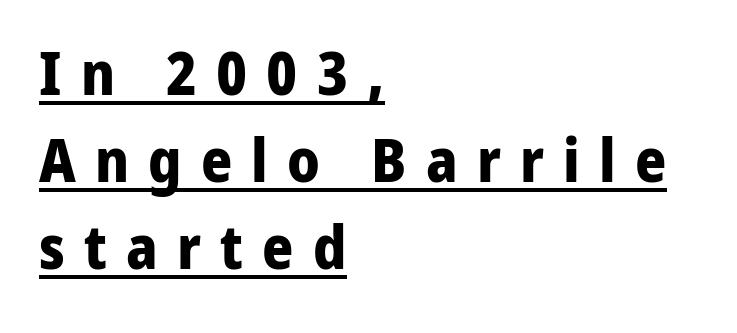
{"serif": "no", "italic": "no", "bold": "yes", "weight": "bold", "width": "normal", "stroke_contrast": "low", "x_height": "medium", "monospaced": "no", "underline": "yes", "align": "left", "line_spacing": "normal", "line_spacing_ratio": 1.45, "letter_spacing": "wide", "letter_spacing_em": 0.32, "glyph_px": 60}
